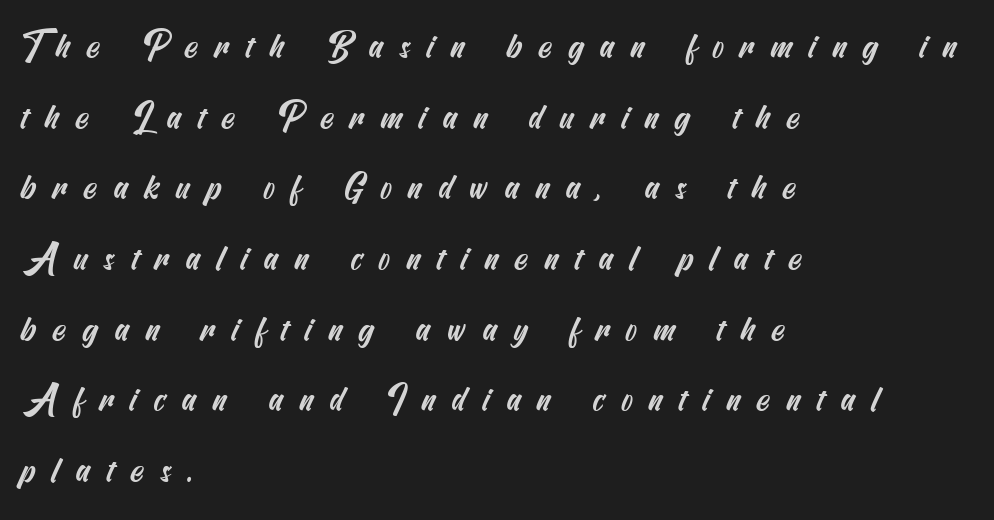
{"serif": "no", "width": "condensed", "stroke_contrast": "medium", "x_height": "small", "underline": "no", "align": "left", "line_spacing": "loose", "line_spacing_ratio": 2.02, "letter_spacing": "wide", "letter_spacing_em": 0.46, "glyph_px": 35}
